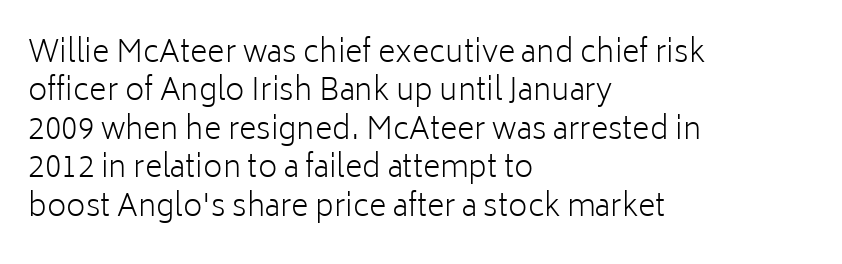
Q: Is the text bold? A: No.
Q: Is the text italic (slanted)? A: No, it is upright.
Q: Is the typeface a serif or a sans-serif typeface? A: Sans-serif.
Q: Is the text underlined? A: No.
Q: How is the paragraph aligned? A: Left-aligned.
Q: Is the spacing between letters normal or unusually wide? A: Normal.
Q: Is the spacing between lines tight, normal or loose? A: Normal.
Q: Width (condensed, normal, or wide)? A: Normal.
Q: Stroke contrast? A: Low.
Q: x-height? A: Medium.
Q: Monospaced? A: No.
